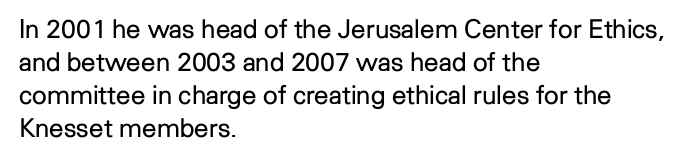
When letters stand straight like this, we call the style roman or upright. These lines sit exactly where default settings would place them. Students, note that the glyphs here touch the page at normal intervals. The passage shown is not bold in any degree. In CSS terms this would be text-align: left. Underlining? Definitely not there.
